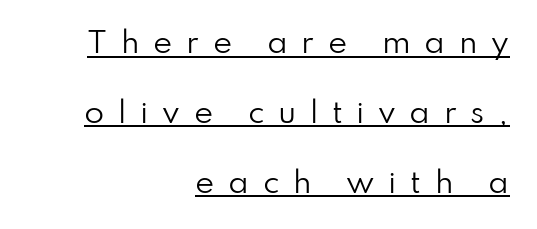
{"serif": "no", "italic": "no", "bold": "no", "weight": "regular", "width": "normal", "stroke_contrast": "low", "x_height": "small", "monospaced": "no", "underline": "yes", "align": "right", "line_spacing": "loose", "line_spacing_ratio": 2.41, "letter_spacing": "wide", "letter_spacing_em": 0.47, "glyph_px": 29}
